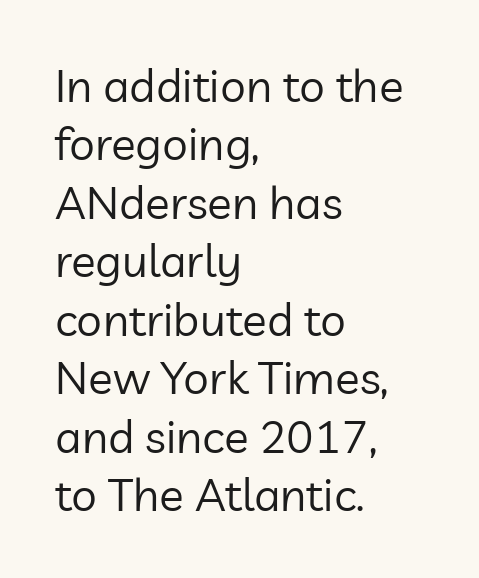
Here the glyphs are tracked normally, forming tight word shapes. Whoever set this chose a conventional vertical rhythm. Note the varied advance widths — an 'i' is clearly narrower than an 'm'. The passage shown is not bold in any degree. The setting favours the left margin, as ordinary paragraphs usually do.
